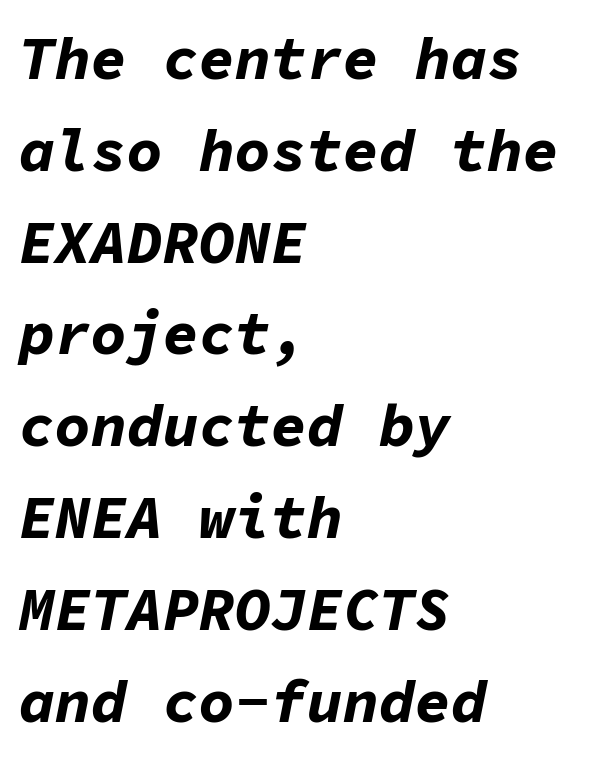
The image shows 60 px bold type, italic (leaning right), monospaced; set left-aligned, normal line spacing (1.53x), normal letter spacing, not underlined; low stroke contrast and a medium x-height.
